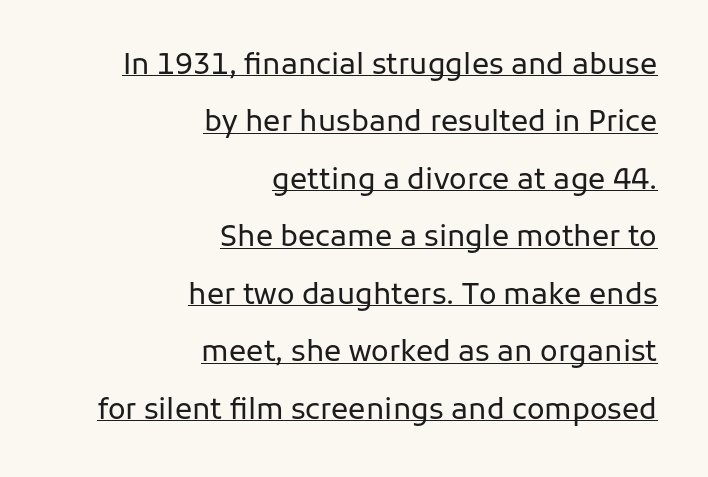
The image shows 29 px regular-weight sans-serif type, upright; set right-aligned, loose line spacing (1.98x), normal letter spacing, underlined; low stroke contrast and a medium x-height.
